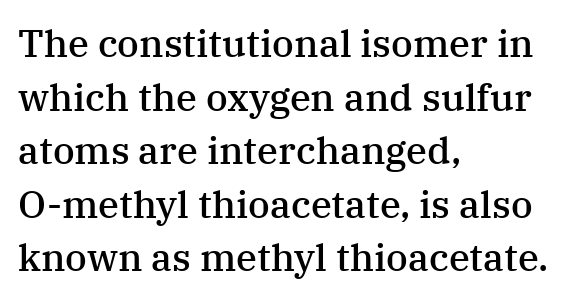
The image shows 38 px semibold serif type, upright; set left-aligned, normal line spacing (1.41x), normal letter spacing, not underlined; medium stroke contrast and a medium x-height.
